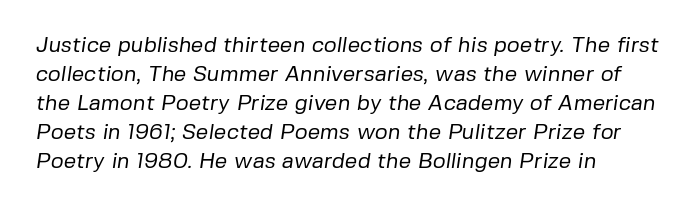
Rule under the text: the space is simply empty. There is no visible air inserted between adjacent glyphs. Summary of vertical rhythm: regular, with standard interline spacing. Bold? No — there's no thickening of the strokes. The typesetter chose a ragged-right arrangement here.
